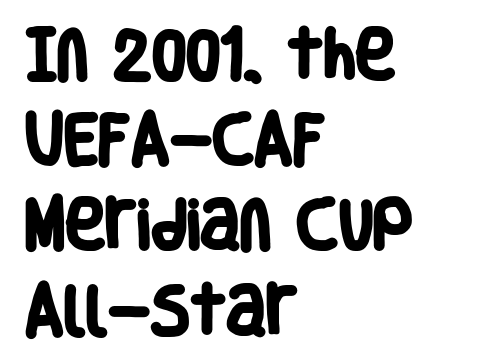
Q: Is the text bold? A: Yes.
Q: Is the typeface a serif or a sans-serif typeface? A: Sans-serif.
Q: Is the text underlined? A: No.
Q: How is the paragraph aligned? A: Left-aligned.
Q: Is the spacing between letters normal or unusually wide? A: Normal.
Q: Is the spacing between lines tight, normal or loose? A: Normal.
Q: Width (condensed, normal, or wide)? A: Condensed.
Q: Stroke contrast? A: Low.
Q: x-height? A: Large.
Q: Monospaced? A: No.
